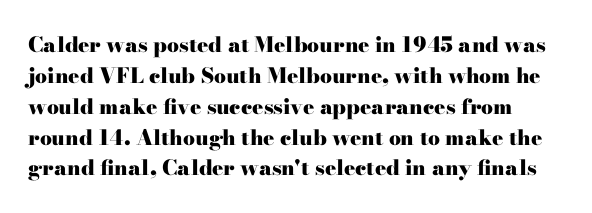
The image shows 21 px bold type, upright; set normal line spacing (1.47x), normal letter spacing, not underlined.
